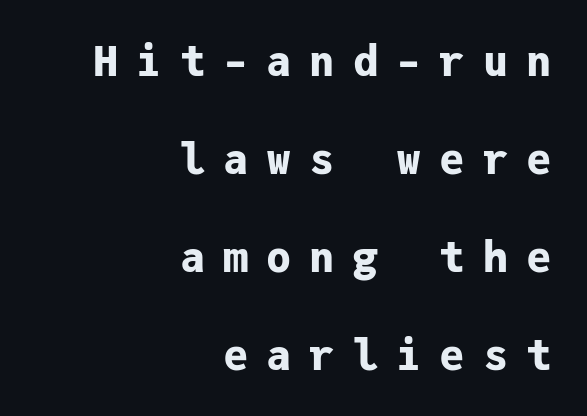
The image shows 42 px bold sans-serif type, upright, monospaced; set right-aligned, loose line spacing (2.33x), unusually wide letter spacing (+0.43 em), not underlined; low stroke contrast and a medium x-height.
